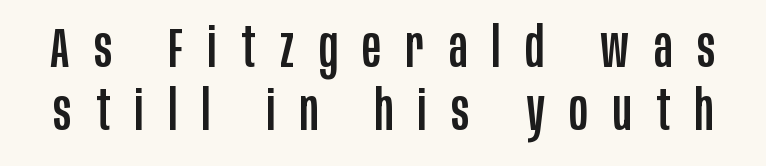
{"serif": "no", "italic": "no", "width": "condensed", "stroke_contrast": "low", "x_height": "large", "monospaced": "no", "underline": "no", "line_spacing": "tight", "line_spacing_ratio": 1.12, "letter_spacing": "wide", "letter_spacing_em": 0.44, "glyph_px": 56}
